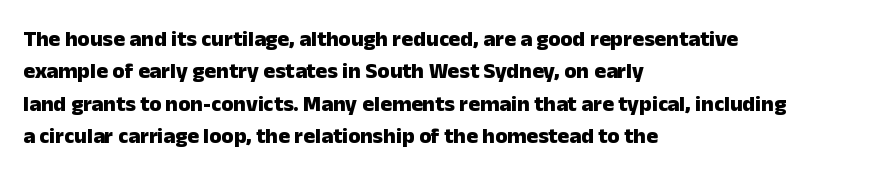
{"italic": "no", "bold": "yes", "underline": "no", "align": "left", "line_spacing": "normal", "line_spacing_ratio": 1.47, "letter_spacing": "normal", "letter_spacing_em": 0.0, "glyph_px": 22}
